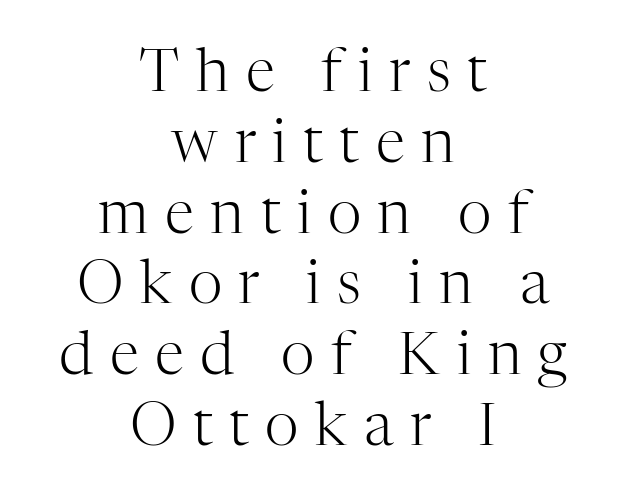
The image shows 59 px light serif type, upright; set centered, line spacing 1.2x, unusually wide letter spacing (+0.28 em), not underlined; high stroke contrast and a medium x-height.
